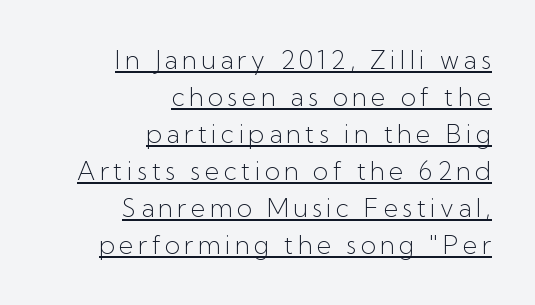
{"italic": "no", "bold": "no", "underline": "yes", "align": "right", "line_spacing": "normal", "line_spacing_ratio": 1.48, "glyph_px": 25}
